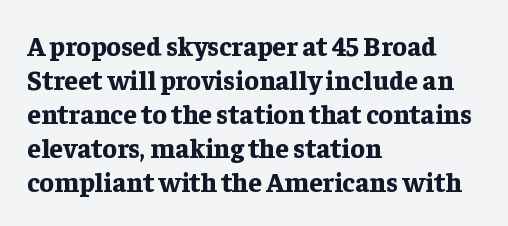
Does the weight exceed regular? Yes, all the way to bold. Short note: letters normally spaced. The space beneath each line is pristine and unruled. The typesetter chose a ragged-right arrangement here. Posture: vertical. The passage shown stacks its lines at a standard gap.
